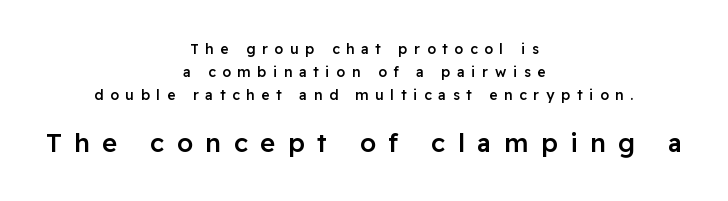
The vertical gap from one line to the next is medium. The string is rendered with underlining switched off. Letter spacing: wide. Where is the straight margin? There isn't one; the lines are centered.
